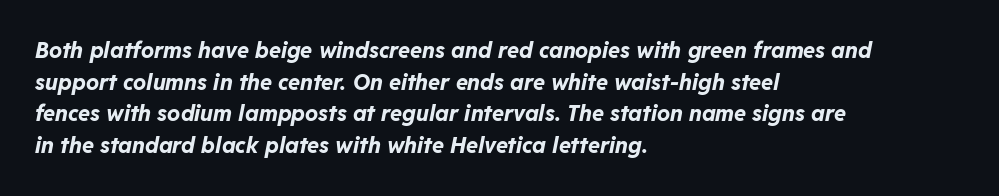
The image shows 22 px bold type, italic (leaning right); set left-aligned, normal line spacing (1.44x), normal letter spacing, not underlined.
